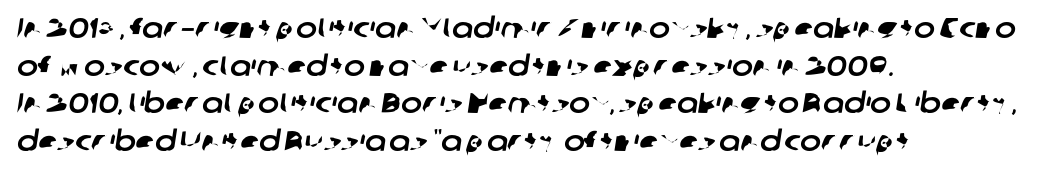
The passage is arranged the way most books set body copy — flush left. This rendering employs a face without finishing strokes, i.e., a sans-serif. Underlining? Definitely not there. Students, note that the glyphs here touch the page at normal intervals.
